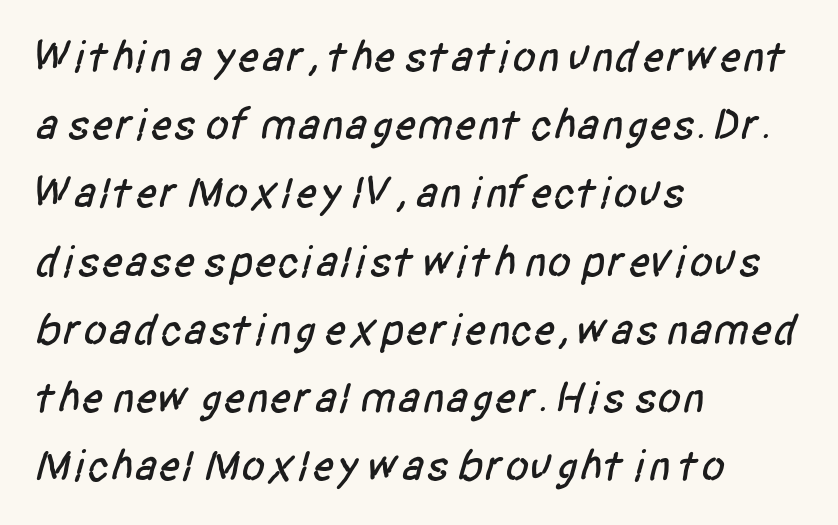
The image shows 44 px condensed sans-serif type; set left-aligned, normal line spacing (1.55x), normal letter spacing, not underlined; low stroke contrast and a large x-height.
